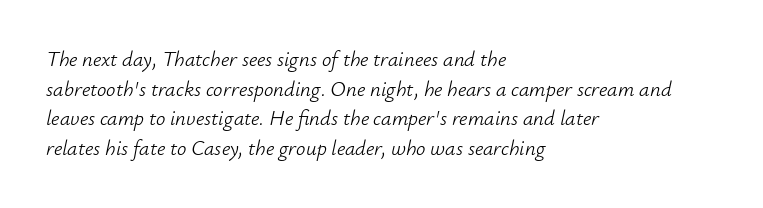
Q: Is the text bold? A: No.
Q: Is the text italic (slanted)? A: Yes, it leans right by about 12 degrees.
Q: Is the text underlined? A: No.
Q: How is the paragraph aligned? A: Left-aligned.
Q: Is the spacing between letters normal or unusually wide? A: Normal.
Q: Is the spacing between lines tight, normal or loose? A: Normal.
